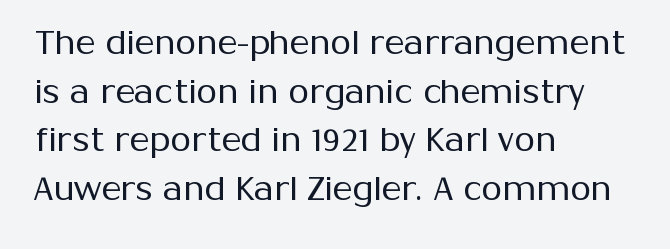
{"serif": "no", "italic": "no", "bold": "no", "weight": "regular", "width": "normal", "stroke_contrast": "medium", "x_height": "medium", "monospaced": "no", "underline": "no", "align": "left", "line_spacing": "normal", "line_spacing_ratio": 1.43, "letter_spacing": "normal", "letter_spacing_em": 0.0, "glyph_px": 34}
